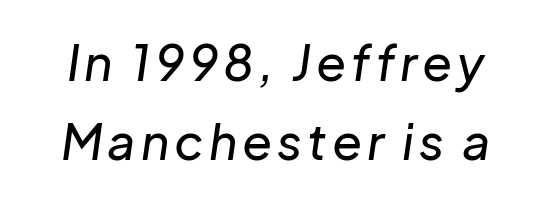
Q: Is the text italic (slanted)? A: Yes, it leans right by about 8 degrees.
Q: Is the text underlined? A: No.
Q: Is the spacing between lines tight, normal or loose? A: Normal.
Q: Width (condensed, normal, or wide)? A: Normal.
Q: Stroke contrast? A: Low.
Q: x-height? A: Medium.
Q: Monospaced? A: No.
